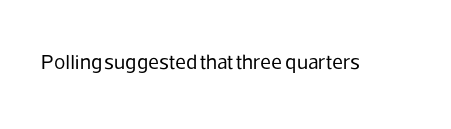
The image shows 21 px text type, upright; set normal letter spacing, not underlined.
